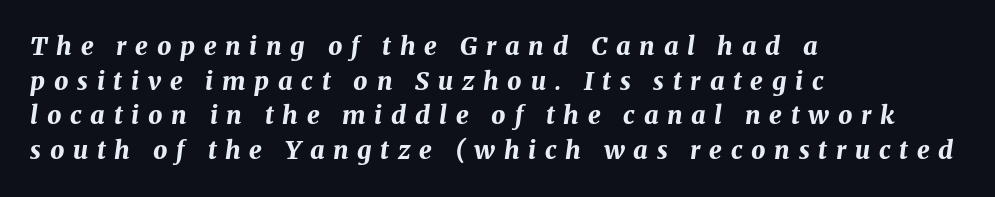
{"italic": "yes", "lean": "right", "slant_degrees": 8, "bold": "yes", "underline": "no", "align": "left", "line_spacing": "normal", "line_spacing_ratio": 1.39, "letter_spacing": "wide", "letter_spacing_em": 0.35, "glyph_px": 25}
